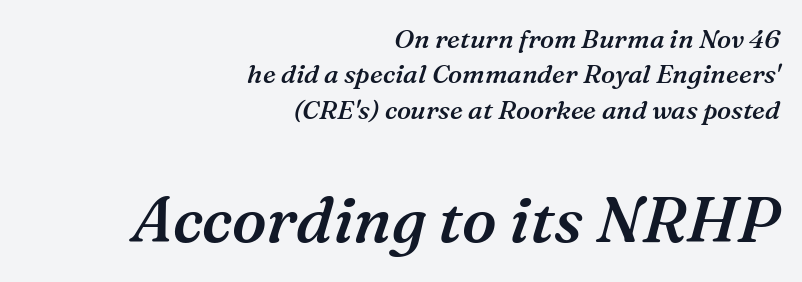
The image shows 64 px semibold serif type, italic (leaning right); set right-aligned, normal line spacing (1.36x), normal letter spacing, not underlined; the second (bottom) block is 2.46x larger; medium stroke contrast and a medium x-height.
